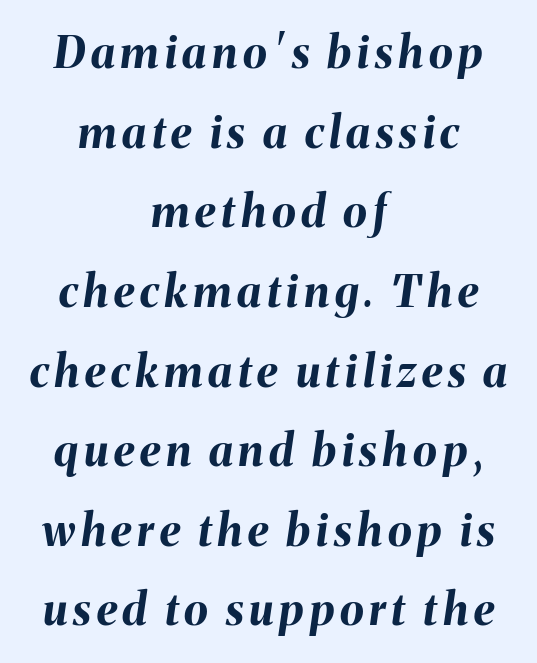
Q: Is the text bold? A: Yes.
Q: Is the text italic (slanted)? A: Yes, it leans right by about 8 degrees.
Q: Is the text underlined? A: No.
Q: How is the paragraph aligned? A: Centered.
Q: Width (condensed, normal, or wide)? A: Normal.
Q: Stroke contrast? A: Medium.
Q: x-height? A: Medium.
Q: Monospaced? A: No.
